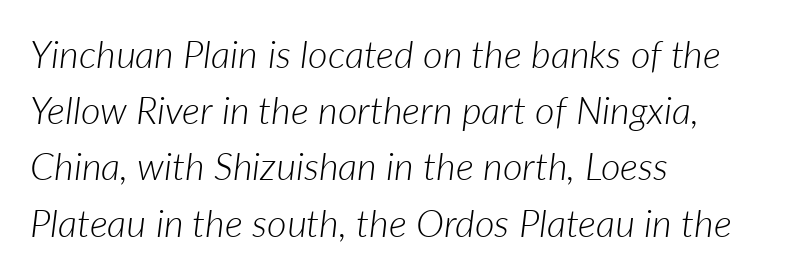
The image shows 38 px light type, italic (leaning right); set left-aligned, normal line spacing (1.48x), normal letter spacing, not underlined; low stroke contrast and a medium x-height.
